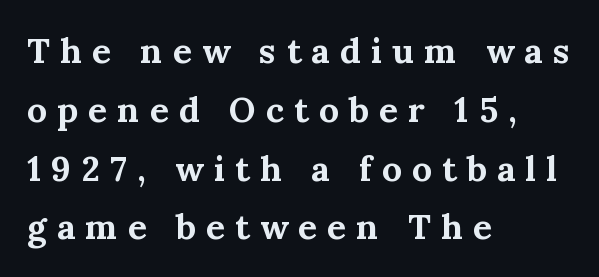
Q: Is the text bold? A: Yes.
Q: Is the text italic (slanted)? A: No, it is upright.
Q: Is the typeface a serif or a sans-serif typeface? A: Serif.
Q: Is the text underlined? A: No.
Q: How is the paragraph aligned? A: Left-aligned.
Q: Is the spacing between letters normal or unusually wide? A: Unusually wide.
Q: Is the spacing between lines tight, normal or loose? A: Normal.
Q: Width (condensed, normal, or wide)? A: Normal.
Q: Stroke contrast? A: Medium.
Q: x-height? A: Medium.
Q: Monospaced? A: No.
